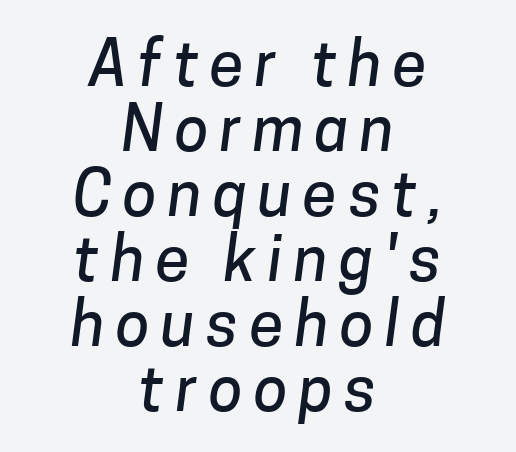
Q: Is the typeface a serif or a sans-serif typeface? A: Sans-serif.
Q: Is the text underlined? A: No.
Q: How is the paragraph aligned? A: Centered.
Q: Is the spacing between lines tight, normal or loose? A: Tight.
Q: Width (condensed, normal, or wide)? A: Normal.
Q: Stroke contrast? A: Low.
Q: x-height? A: Medium.
Q: Monospaced? A: No.
